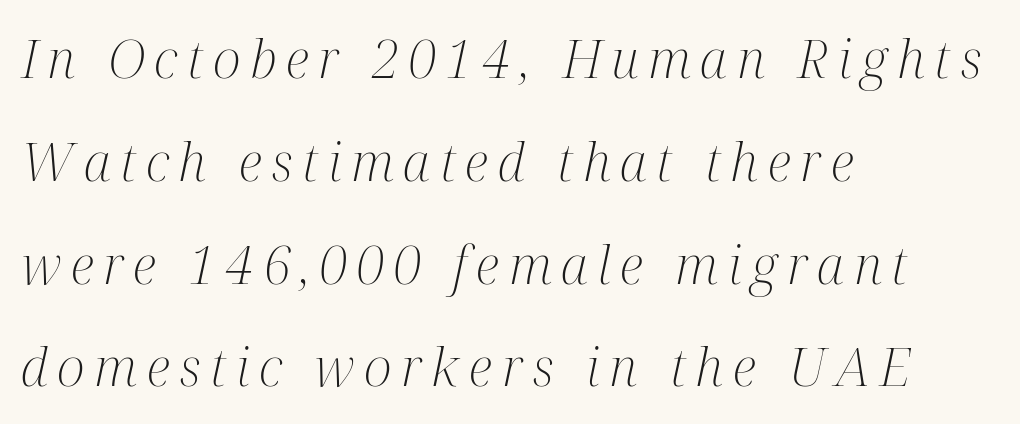
The typesetting does not lean heavy: it is not bold. This sample uses an oblique cut, with every glyph tilted off the vertical. The designer went with a serif here, giving each stem small feet. Line spacing here is loose.
